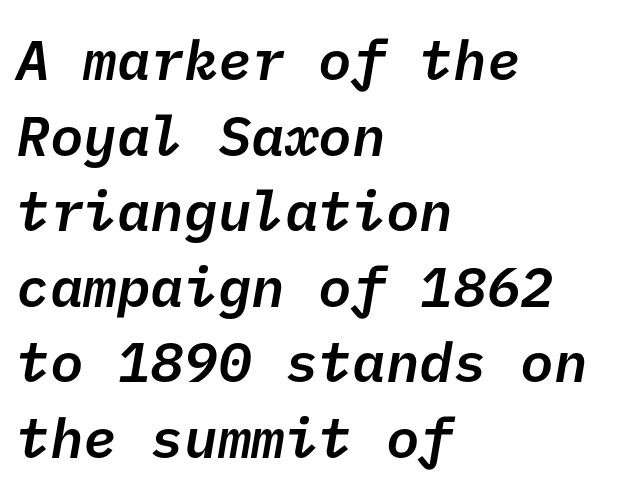
The image shows 56 px semibold sans-serif type; set left-aligned, normal line spacing (1.35x), normal letter spacing, not underlined; low stroke contrast and a medium x-height.
